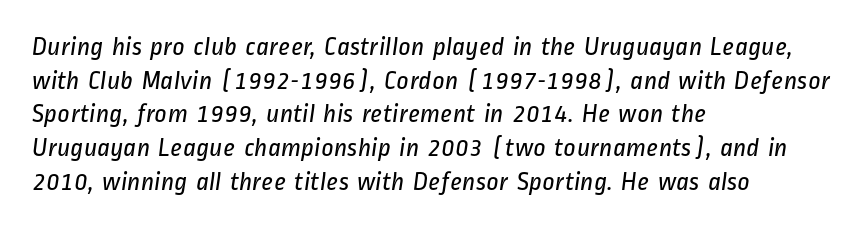
Is the type heavy? It reads as light-to-regular instead. This block has exactly the height ordinary leading produces. Teacher's note: observe the even left margin — that is flush-left alignment. Beneath every word, the page is bare. The letterforms sit shoulder to shoulder at normal distance.
